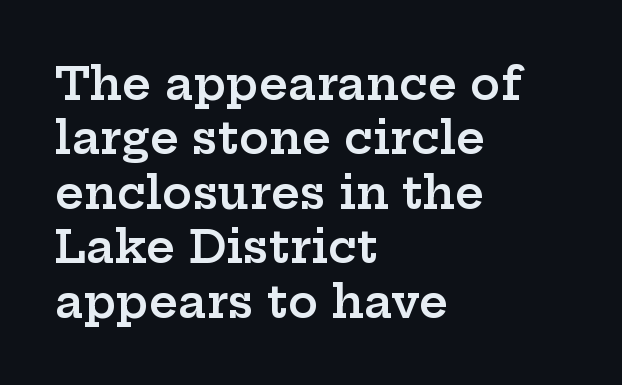
Q: Is the text bold? A: Semi-bold.
Q: Is the text italic (slanted)? A: No, it is upright.
Q: Is the typeface a serif or a sans-serif typeface? A: Serif.
Q: Is the text underlined? A: No.
Q: How is the paragraph aligned? A: Left-aligned.
Q: Is the spacing between letters normal or unusually wide? A: Normal.
Q: Width (condensed, normal, or wide)? A: Wide.
Q: Stroke contrast? A: Low.
Q: x-height? A: Medium.
Q: Monospaced? A: No.
